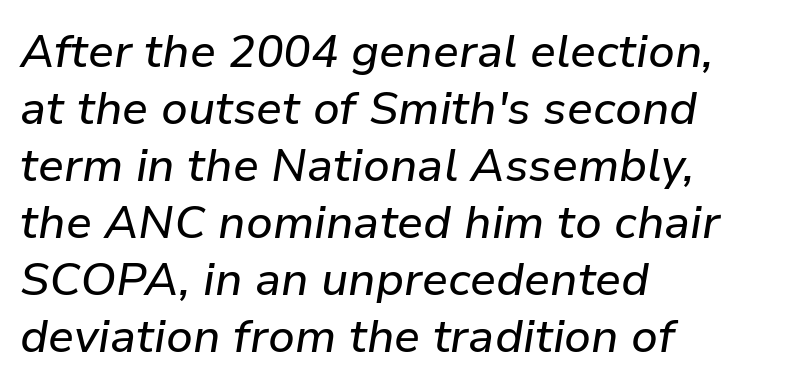
Just letters on the line, the space beneath them empty. The letters advance in unequal steps, a hallmark of proportional type. You can tell it's italic because the verticals aren't actually vertical. How are the letters spaced? Ordinarily, with no added tracking.
